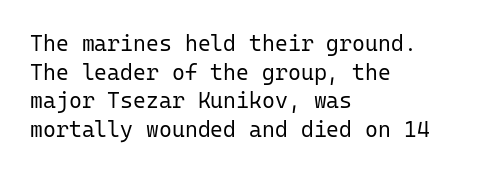
{"italic": "no", "bold": "no", "underline": "no", "align": "left", "line_spacing": "normal", "line_spacing_ratio": 1.3, "letter_spacing": "normal", "letter_spacing_em": 0.0, "glyph_px": 22}
